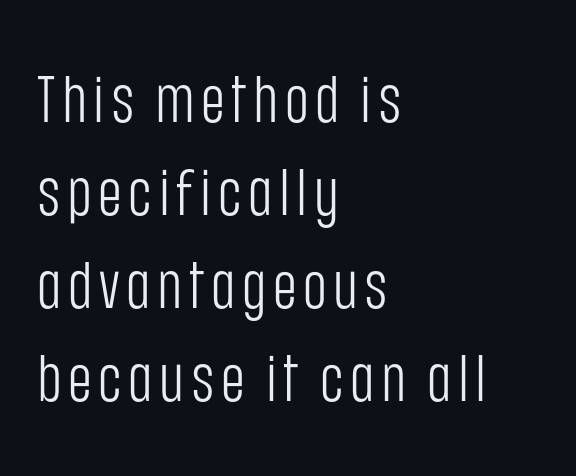
Compared with a typical body face, this is equally light or lighter still. These lines are set flush left with a ragged right edge. When letters stand straight like this, we call the style roman or upright. Here the designer chose a conventional face with non-uniform glyph widths.
